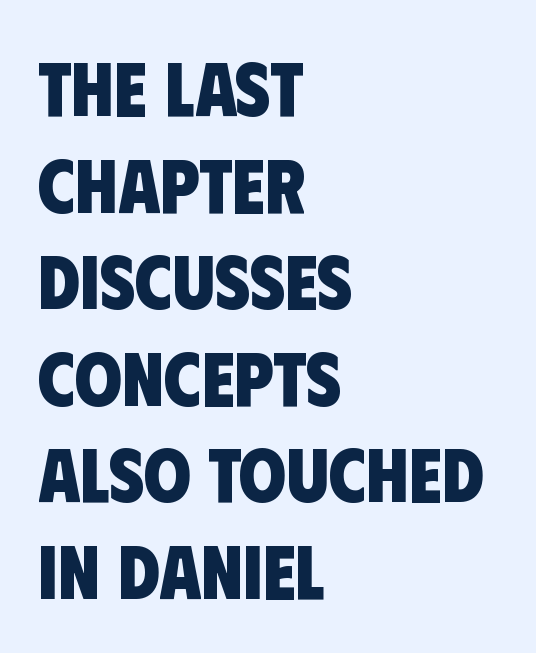
Q: Is the text bold? A: Yes.
Q: Is the typeface a serif or a sans-serif typeface? A: Sans-serif.
Q: Is the text underlined? A: No.
Q: How is the paragraph aligned? A: Left-aligned.
Q: Is the spacing between letters normal or unusually wide? A: Normal.
Q: Is the spacing between lines tight, normal or loose? A: Normal.
Q: Width (condensed, normal, or wide)? A: Condensed.
Q: Stroke contrast? A: Low.
Q: x-height? A: Large.
Q: Monospaced? A: No.
